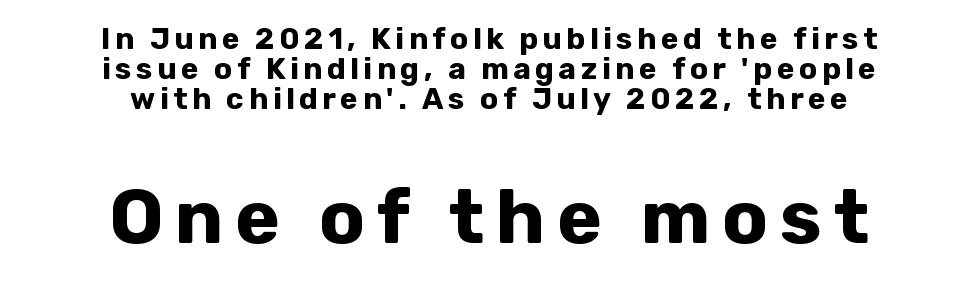
The image shows 76 px bold sans-serif type, upright; set centered, tight line spacing (1.0x), not underlined; the second (bottom) block is 2.53x larger; low stroke contrast and a medium x-height.
